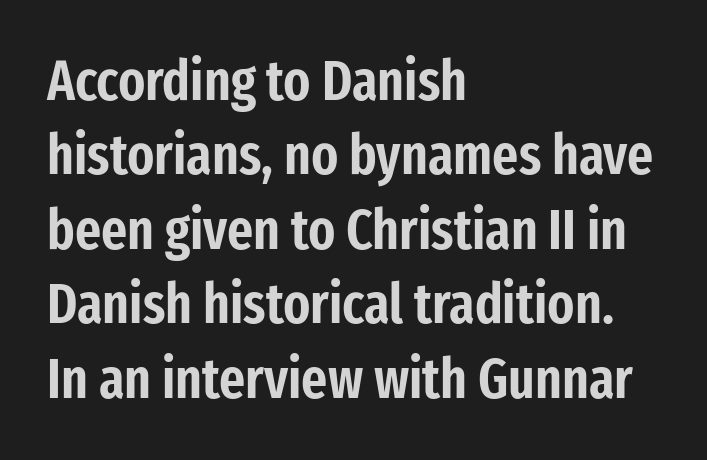
Q: Is the text italic (slanted)? A: No, it is upright.
Q: Is the typeface a serif or a sans-serif typeface? A: Sans-serif.
Q: Is the text underlined? A: No.
Q: How is the paragraph aligned? A: Left-aligned.
Q: Is the spacing between letters normal or unusually wide? A: Normal.
Q: Is the spacing between lines tight, normal or loose? A: Normal.
Q: Width (condensed, normal, or wide)? A: Condensed.
Q: Stroke contrast? A: Low.
Q: x-height? A: Medium.
Q: Monospaced? A: No.
